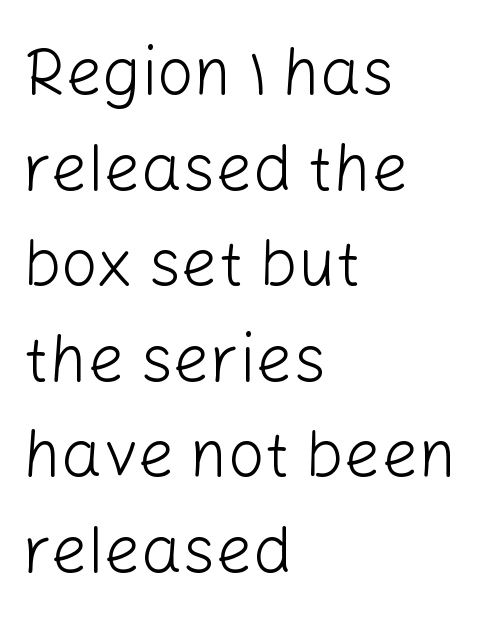
The image shows 65 px light sans-serif type, upright; set left-aligned, normal line spacing (1.47x), normal letter spacing, not underlined; low stroke contrast and a medium x-height.
